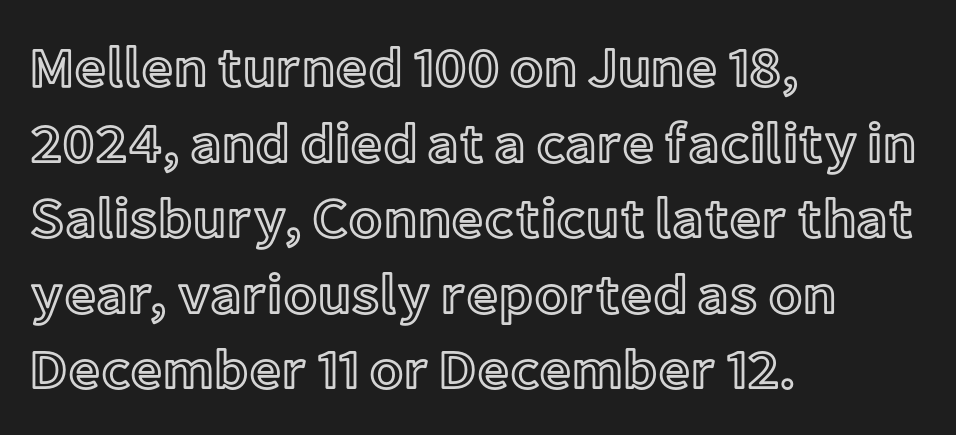
The foot of each line stays bare and open. Vertically, the passage feels balanced, rows spaced as you'd expect. Compared with typical body copy, the letter spacing here is the same. Italic: no, the glyphs are upright roman. Is the block centered? No — it sits flush against the left margin. The passage shown is typed in a proportional face where columns would drift.
